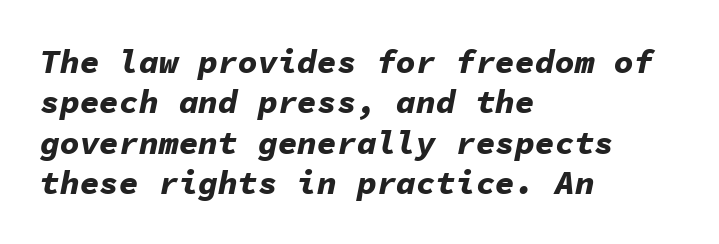
{"italic": "yes", "lean": "right", "slant_degrees": 11, "bold": "yes", "weight": "bold", "width": "normal", "stroke_contrast": "low", "x_height": "medium", "monospaced": "yes", "underline": "no", "align": "left", "line_spacing_ratio": 1.22, "letter_spacing": "normal", "letter_spacing_em": 0.0, "glyph_px": 33}
